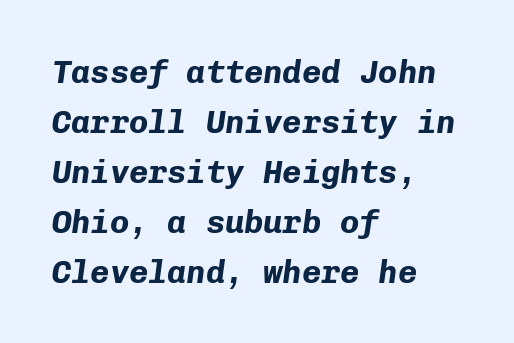
Q: Is the text bold? A: Yes.
Q: Is the text italic (slanted)? A: Yes, it leans right by about 8 degrees.
Q: Is the text underlined? A: No.
Q: How is the paragraph aligned? A: Left-aligned.
Q: Is the spacing between letters normal or unusually wide? A: Normal.
Q: Is the spacing between lines tight, normal or loose? A: Normal.
Q: Width (condensed, normal, or wide)? A: Normal.
Q: Stroke contrast? A: Low.
Q: x-height? A: Medium.
Q: Monospaced? A: Yes.
